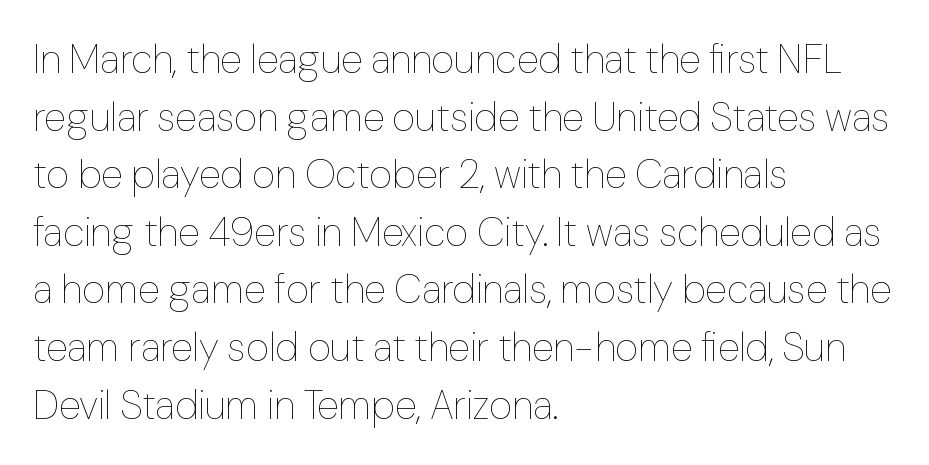
The image shows 40 px thin type, upright; set left-aligned, normal line spacing (1.44x), normal letter spacing, not underlined; low stroke contrast and a medium x-height.
